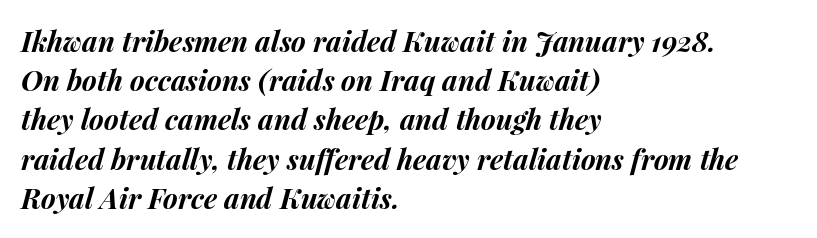
{"italic": "yes", "lean": "right", "slant_degrees": 15, "bold": "yes", "weight": "bold", "width": "normal", "stroke_contrast": "medium", "x_height": "medium", "monospaced": "no", "underline": "no", "align": "left", "line_spacing": "normal", "line_spacing_ratio": 1.4, "letter_spacing": "normal", "letter_spacing_em": 0.0, "glyph_px": 28}
